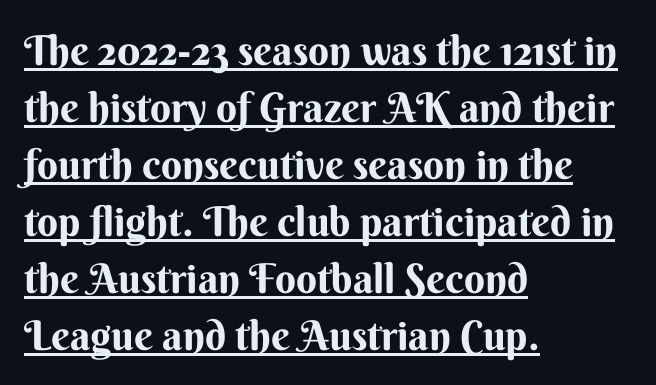
Q: Is the text bold? A: Yes.
Q: Is the text italic (slanted)? A: No, it is upright.
Q: Is the typeface a serif or a sans-serif typeface? A: Sans-serif.
Q: Is the text underlined? A: Yes.
Q: How is the paragraph aligned? A: Left-aligned.
Q: Is the spacing between letters normal or unusually wide? A: Normal.
Q: Is the spacing between lines tight, normal or loose? A: Normal.
Q: Width (condensed, normal, or wide)? A: Normal.
Q: Stroke contrast? A: Medium.
Q: x-height? A: Small.
Q: Monospaced? A: No.
